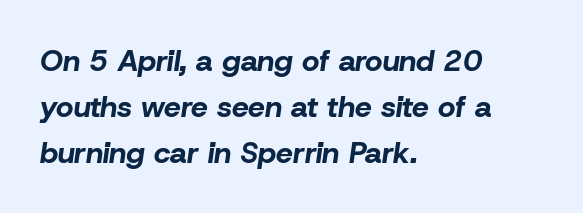
This sample uses plain, unmodified letter spacing. Vertically, the passage feels balanced, rows spaced as you'd expect. Character widths vary here, with narrow letters taking less room than wide ones. Anything drawn beneath the words? Only blank space.
